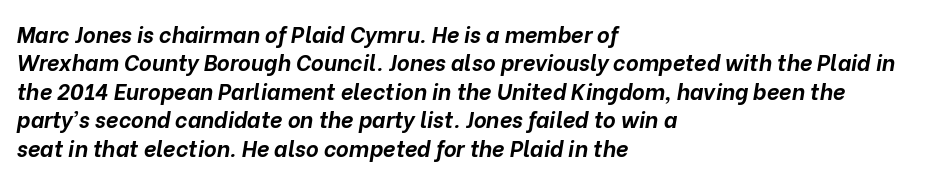
Q: Is the text bold? A: Yes.
Q: Is the text italic (slanted)? A: Yes, it leans right by about 10 degrees.
Q: Is the text underlined? A: No.
Q: How is the paragraph aligned? A: Left-aligned.
Q: Is the spacing between letters normal or unusually wide? A: Normal.
Q: Is the spacing between lines tight, normal or loose? A: Normal.
